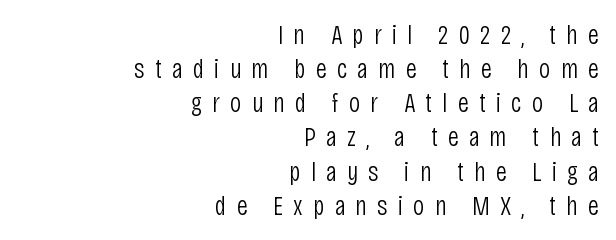
Words float on clear page, feet unadorned. Unbolded letterforms with no extra heft. Serifs: no, the terminals of the letterforms are clean. Each letter keeps its own natural width here, so spacing adapts to shape. The rendering anchors every line to the right-hand side.
